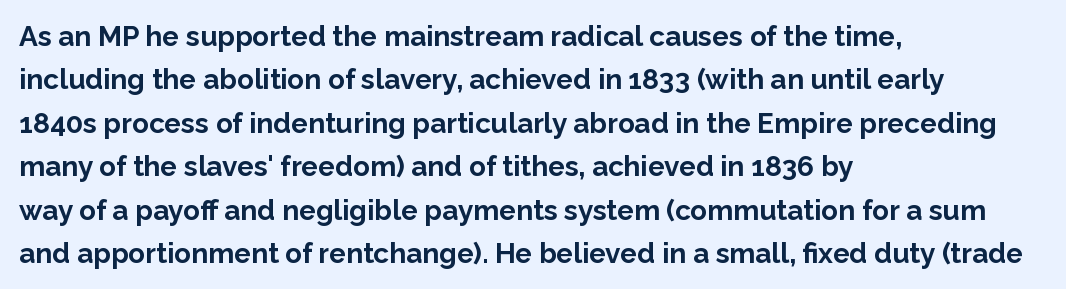
This sample uses plain, unmodified letter spacing. Pretty heavy lettering here — definitely bold. Descenders are the only things crossing below the line. I'd call this a sans setting — the letters go barefoot. Characters remain perfectly vertical along every line. Horizontally, the lines are justified to the leading edge only.
